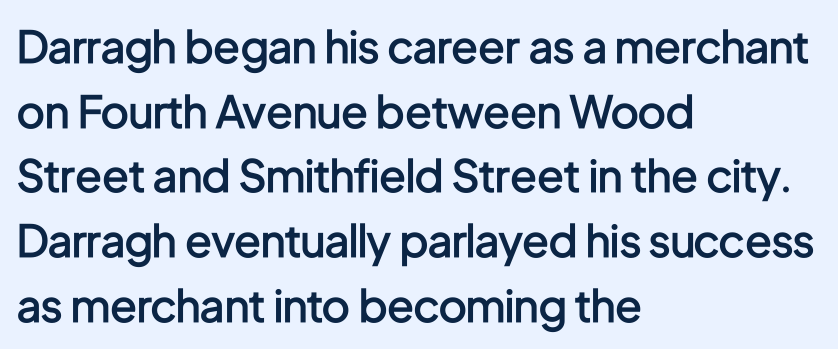
Students, note that the glyphs here touch the page at normal intervals. A typesetter would call this proportional, since set widths differ per character. The foot of each line stays bare and open. This rendering uses left alignment, leaving the right contour irregular.
